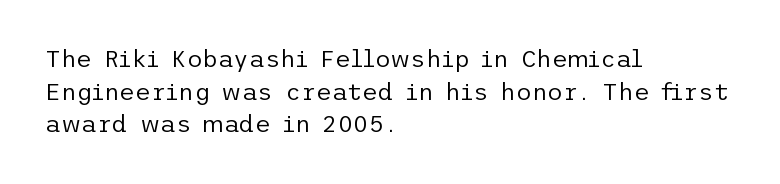
Q: Is the text bold? A: No.
Q: Is the text italic (slanted)? A: No, it is upright.
Q: Is the text underlined? A: No.
Q: How is the paragraph aligned? A: Left-aligned.
Q: Is the spacing between letters normal or unusually wide? A: Normal.
Q: Is the spacing between lines tight, normal or loose? A: Normal.
